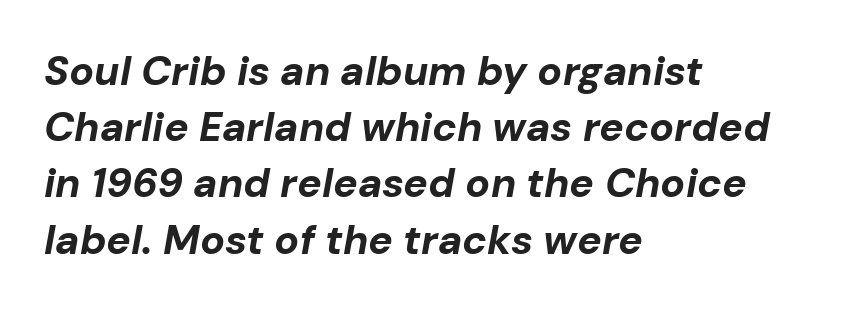
Q: Is the text bold? A: Yes.
Q: Is the text italic (slanted)? A: Yes, it leans right by about 10 degrees.
Q: Is the text underlined? A: No.
Q: How is the paragraph aligned? A: Left-aligned.
Q: Is the spacing between letters normal or unusually wide? A: Normal.
Q: Is the spacing between lines tight, normal or loose? A: Normal.
Q: Width (condensed, normal, or wide)? A: Normal.
Q: Stroke contrast? A: Low.
Q: x-height? A: Medium.
Q: Monospaced? A: No.
